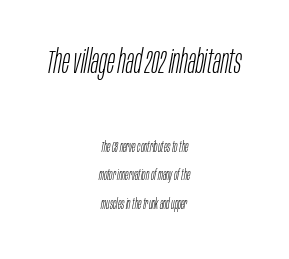
{"italic": "yes", "lean": "right", "slant_degrees": 10, "bold": "no", "weight": "light", "width": "condensed", "stroke_contrast": "low", "x_height": "large", "monospaced": "no", "underline": "no", "align": "center", "line_spacing": "loose", "line_spacing_ratio": 2.04, "letter_spacing": "normal", "letter_spacing_em": 0.0, "larger_block": "first", "size_ratio": 2.36, "glyph_px": 33}
